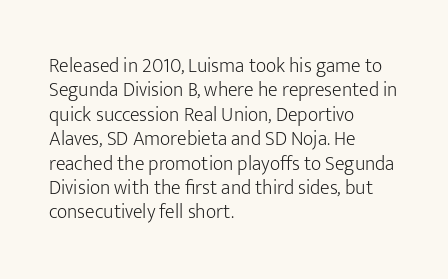
The image shows 20 px text type, upright; set left-aligned, line spacing 1.22x, normal letter spacing, not underlined.
